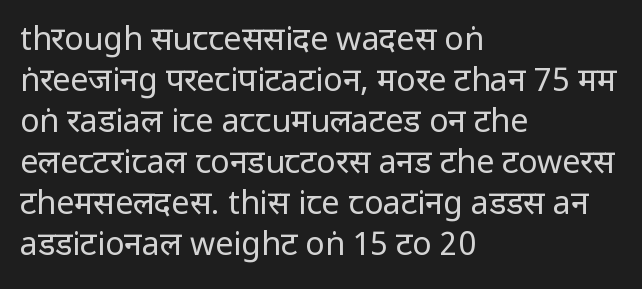
{"serif": "no", "italic": "no", "bold": "no", "weight": "regular", "width": "condensed", "stroke_contrast": "low", "x_height": "large", "monospaced": "no", "underline": "no", "align": "left", "line_spacing": "normal", "line_spacing_ratio": 1.28, "letter_spacing": "normal", "letter_spacing_em": 0.0, "glyph_px": 32}
